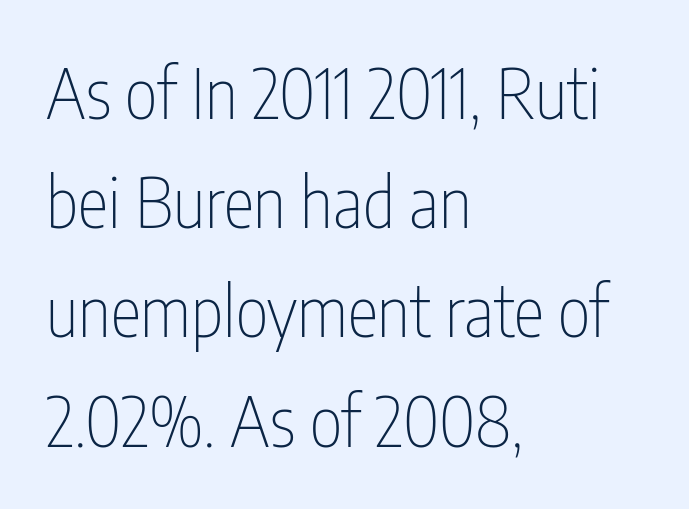
The gaps between neighbouring characters are ordinary and unremarkable. The letters carry no serifs — their stems end cleanly without finishing strokes. Line spacing here is normal. In CSS terms this would be text-align: left. Looks like regular typesetting: each glyph gets only the width it needs.
